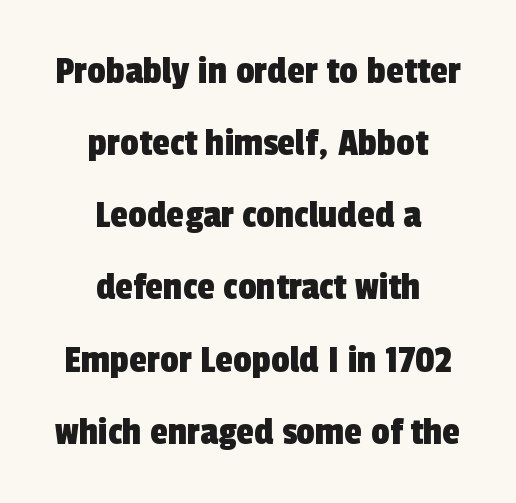
{"serif": "no", "width": "condensed", "x_height": "medium", "monospaced": "no", "underline": "no", "align": "center", "line_spacing_ratio": 1.76, "letter_spacing": "normal", "letter_spacing_em": 0.0, "glyph_px": 41}
